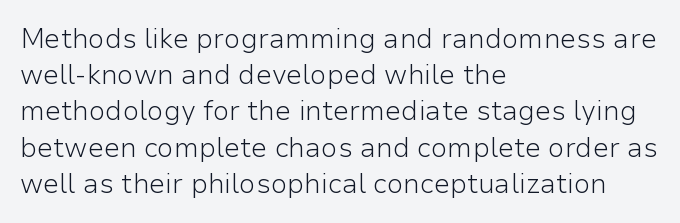
{"italic": "no", "bold": "no", "underline": "no", "align": "left", "line_spacing": "normal", "line_spacing_ratio": 1.34, "letter_spacing": "normal", "letter_spacing_em": 0.0, "glyph_px": 27}
